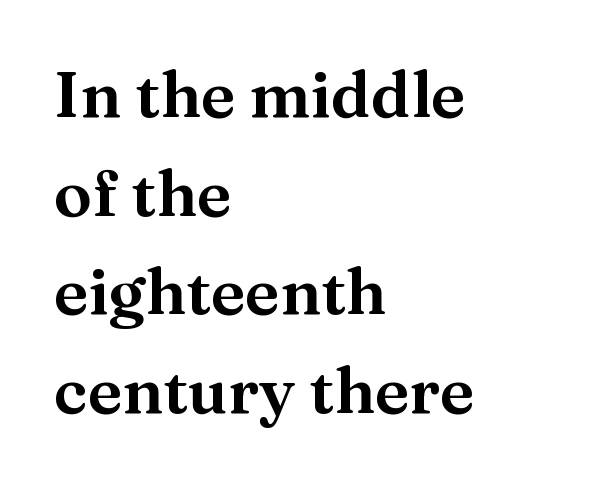
Casual observation: everything's shoved over to the left. Students, note that the glyphs here touch the page at normal intervals. Words float on clear page, feet unadorned. Interline gaps are of average width in this sample.
